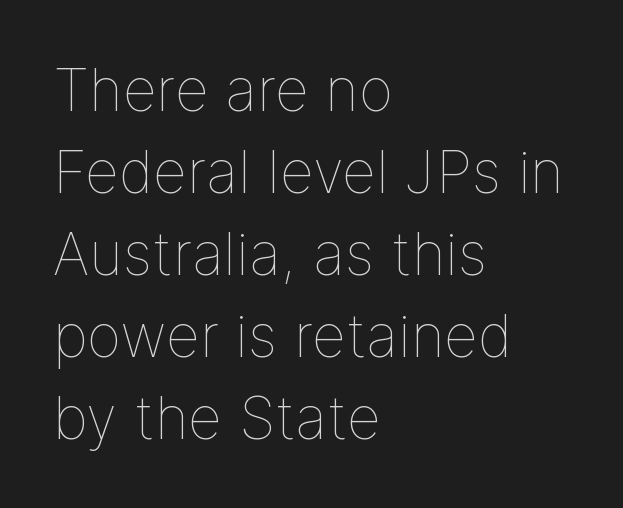
The image shows 59 px thin type, upright; set left-aligned, normal line spacing (1.39x), normal letter spacing, not underlined; low stroke contrast and a medium x-height.
